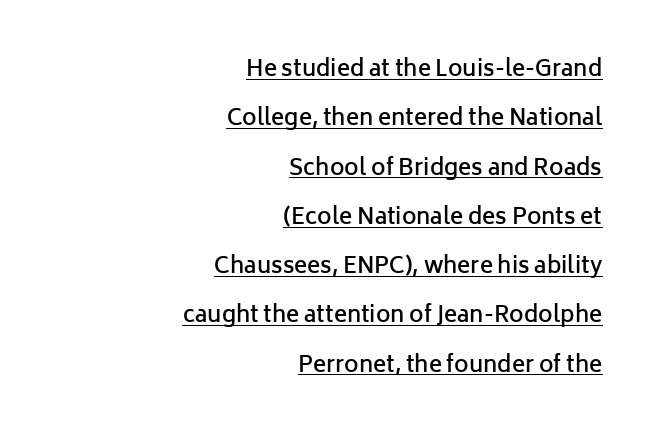
The gaps between neighbouring characters are ordinary and unremarkable. Each new line begins a long way beneath the previous one. Somebody hit Ctrl+U on this one — the words are underlined. Moderately thickened strokes mark this as semibold type.
